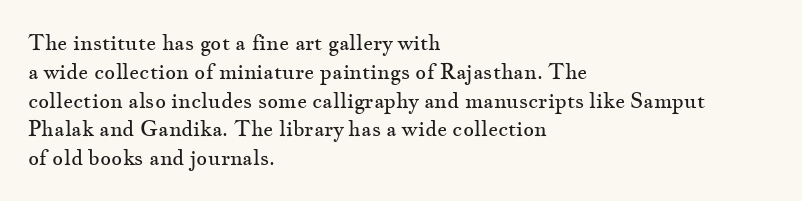
The image shows 21 px text type, upright; set left-aligned, normal line spacing (1.37x), normal letter spacing, not underlined.
